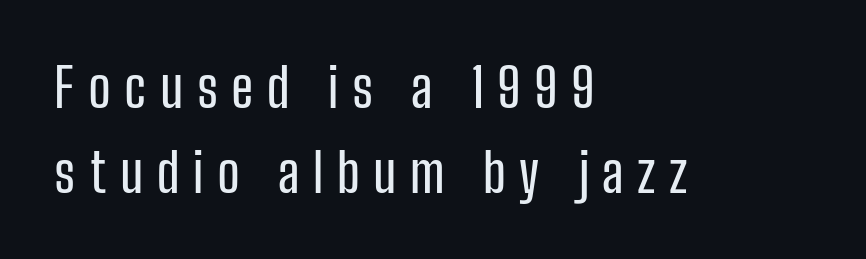
Compared with typical body copy, the letter spacing here is much looser. The glyphs are unaccompanied by any horizontal stroke below them. The designer went with a sans here, leaving each stem footless. Rows of type keep a routine distance in the vertical direction.
